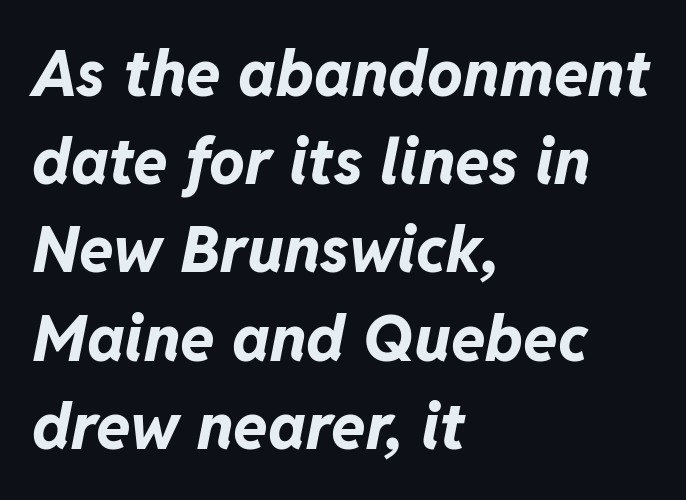
The image shows 63 px bold type, italic (leaning right); set left-aligned, normal line spacing (1.4x), normal letter spacing, not underlined; low stroke contrast and a medium x-height.
